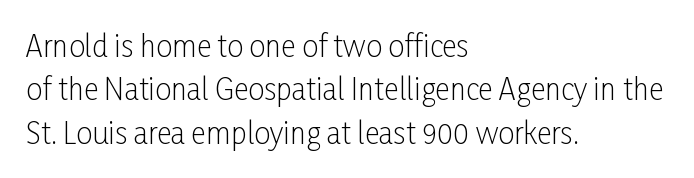
{"serif": "no", "italic": "no", "bold": "no", "weight": "light", "width": "condensed", "stroke_contrast": "low", "x_height": "medium", "monospaced": "no", "underline": "no", "align": "left", "line_spacing": "normal", "line_spacing_ratio": 1.5, "letter_spacing": "normal", "letter_spacing_em": 0.0, "glyph_px": 29}
